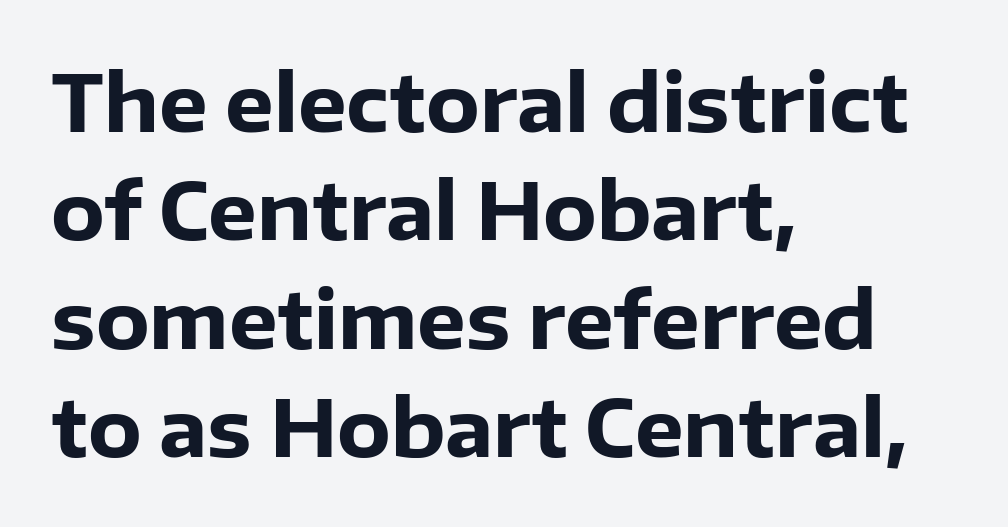
The image shows 78 px heavy sans-serif type, upright; set left-aligned, normal line spacing (1.39x), normal letter spacing, not underlined; low stroke contrast and a medium x-height.
